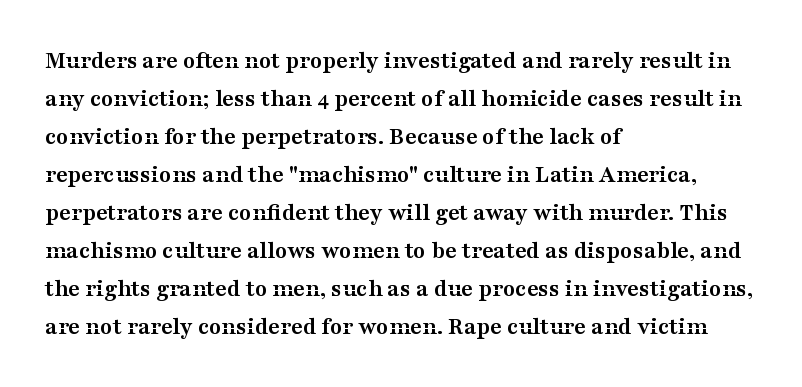
{"italic": "no", "bold": "yes", "underline": "no", "align": "left", "line_spacing": "normal", "line_spacing_ratio": 1.52, "letter_spacing": "normal", "letter_spacing_em": 0.0, "glyph_px": 25}
